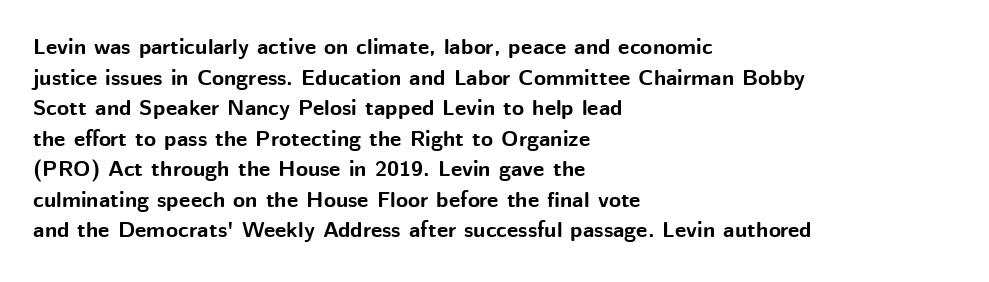
The image shows 22 px bold type, upright; set left-aligned, normal line spacing (1.39x), normal letter spacing, not underlined.
